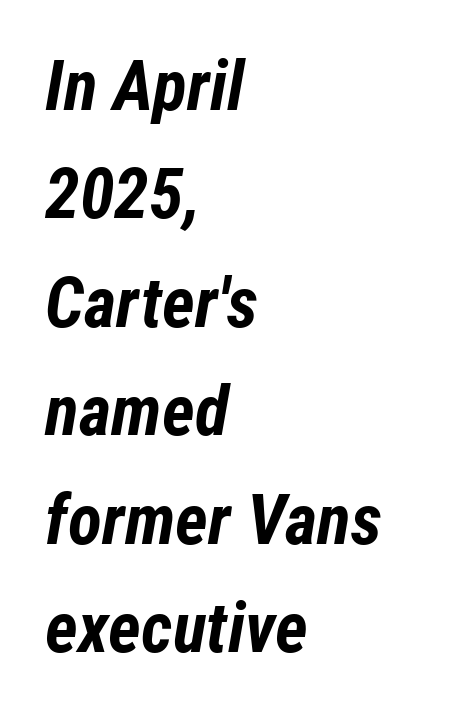
{"italic": "yes", "lean": "right", "slant_degrees": 12, "bold": "yes", "weight": "bold", "width": "condensed", "stroke_contrast": "low", "x_height": "medium", "monospaced": "no", "underline": "no", "align": "left", "line_spacing": "normal", "line_spacing_ratio": 1.55, "letter_spacing": "normal", "letter_spacing_em": 0.0, "glyph_px": 70}
